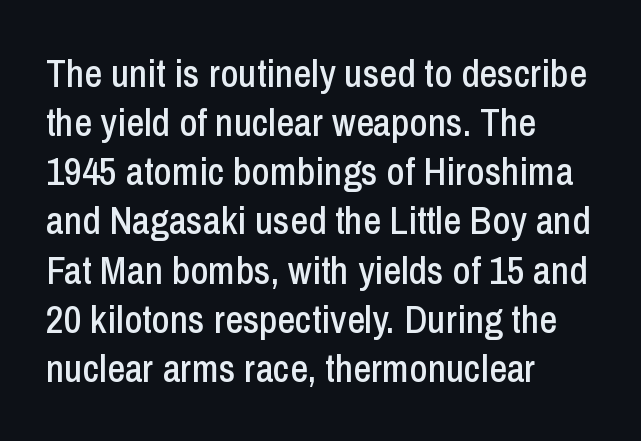
The image shows 39 px condensed sans-serif type, upright; set left-aligned, normal line spacing (1.26x), normal letter spacing, not underlined; low stroke contrast and a medium x-height.
